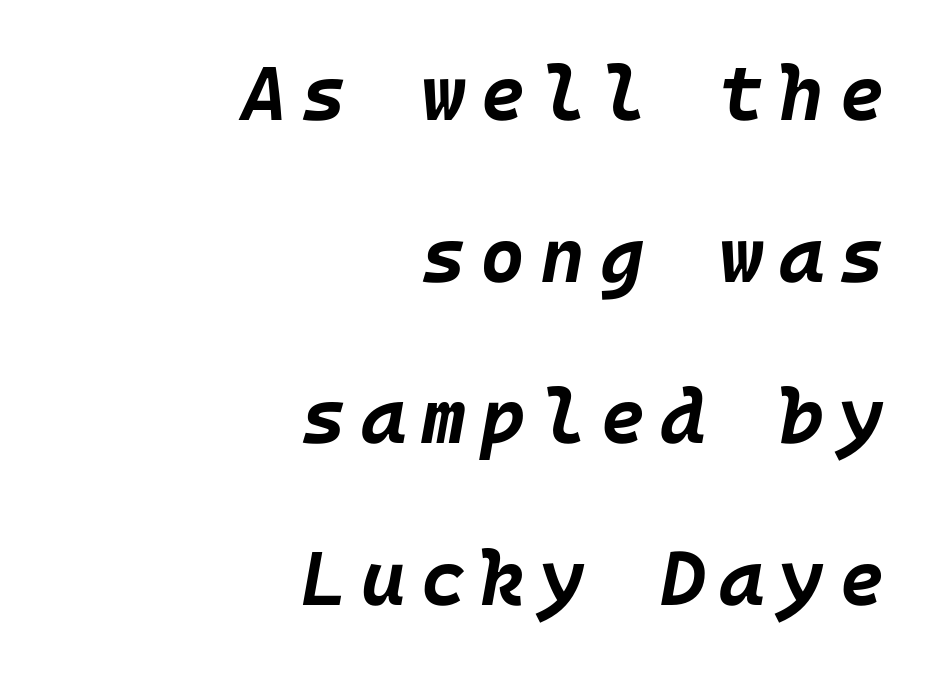
The image shows 77 px bold type, italic (leaning right); set right-aligned, loose line spacing (2.1x), not underlined; low stroke contrast and a large x-height.
